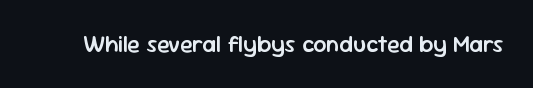
No extra tracking has been applied to these lines. The area under the type is left untouched. Weight: semibold (demi). If you drew a line through each stem, it would be perfectly vertical.
